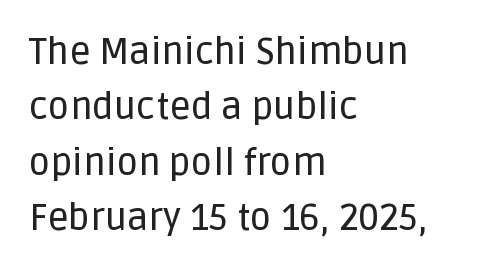
{"serif": "no", "italic": "no", "width": "normal", "stroke_contrast": "low", "x_height": "large", "monospaced": "no", "underline": "no", "align": "left", "line_spacing": "normal", "line_spacing_ratio": 1.5, "letter_spacing": "normal", "letter_spacing_em": 0.0, "glyph_px": 37}
